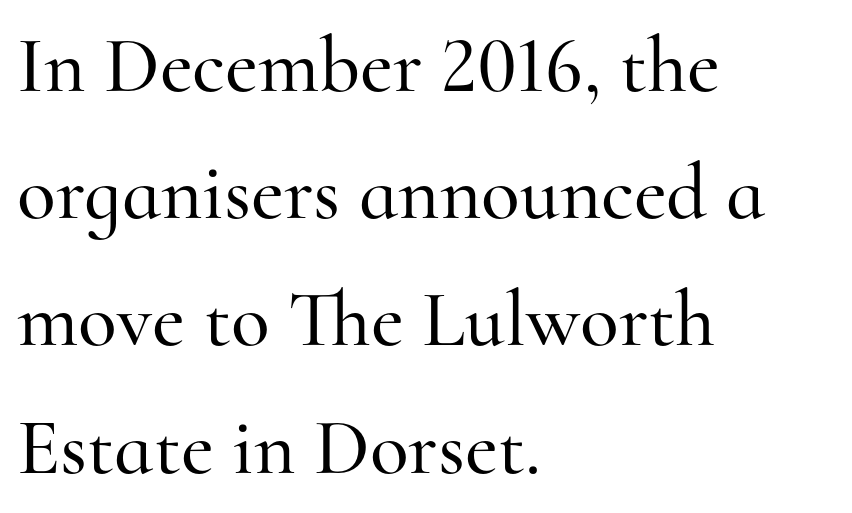
{"serif": "yes", "italic": "no", "width": "normal", "stroke_contrast": "high", "x_height": "small", "monospaced": "no", "underline": "no", "align": "left", "line_spacing": "normal", "line_spacing_ratio": 1.59, "letter_spacing": "normal", "letter_spacing_em": 0.0, "glyph_px": 80}
